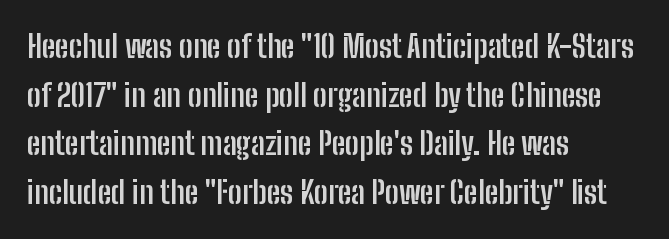
Q: Is the text bold? A: Yes.
Q: Is the text italic (slanted)? A: No, it is upright.
Q: Is the typeface a serif or a sans-serif typeface? A: Sans-serif.
Q: Is the text underlined? A: No.
Q: How is the paragraph aligned? A: Left-aligned.
Q: Is the spacing between letters normal or unusually wide? A: Normal.
Q: Is the spacing between lines tight, normal or loose? A: Normal.
Q: Width (condensed, normal, or wide)? A: Condensed.
Q: Stroke contrast? A: Low.
Q: x-height? A: Medium.
Q: Monospaced? A: No.
